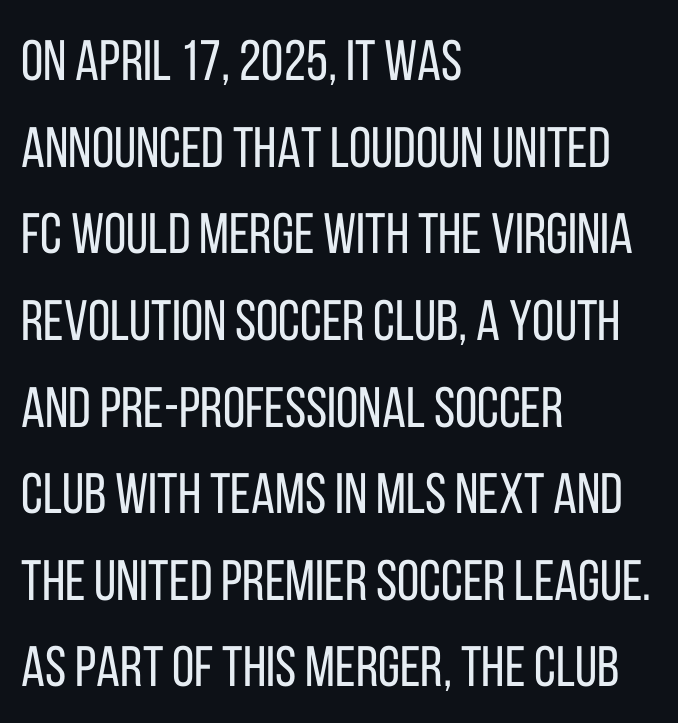
{"serif": "no", "italic": "no", "bold": "no", "weight": "regular", "width": "condensed", "stroke_contrast": "low", "x_height": "large", "monospaced": "no", "underline": "no", "align": "left", "line_spacing": "normal", "line_spacing_ratio": 1.52, "letter_spacing": "normal", "letter_spacing_em": 0.0, "glyph_px": 57}
